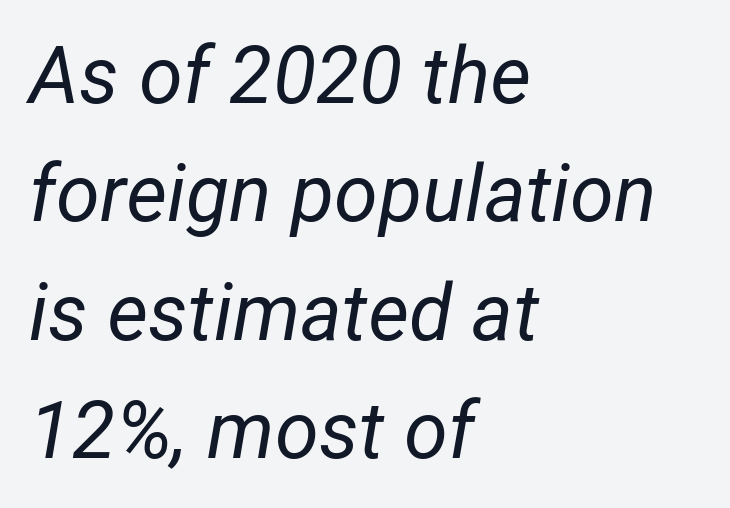
Q: Is the text bold? A: No.
Q: Is the text italic (slanted)? A: Yes, it leans right by about 12 degrees.
Q: Is the text underlined? A: No.
Q: How is the paragraph aligned? A: Left-aligned.
Q: Is the spacing between letters normal or unusually wide? A: Normal.
Q: Is the spacing between lines tight, normal or loose? A: Normal.
Q: Width (condensed, normal, or wide)? A: Normal.
Q: Stroke contrast? A: Low.
Q: x-height? A: Medium.
Q: Monospaced? A: No.
